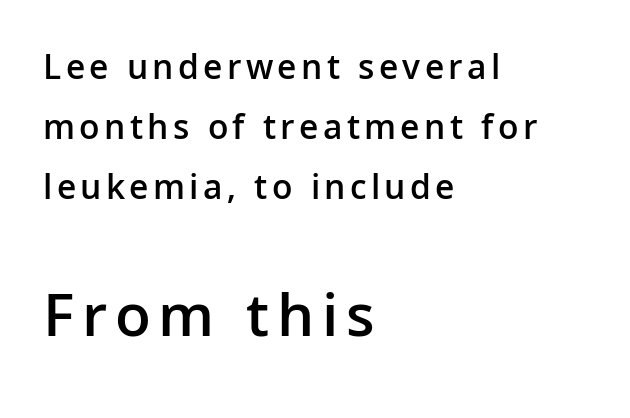
The vertical gap from one line to the next is medium. The space directly below the letters is spotless. A somewhat darkened texture: the type is semibold rather than bold. Is this a fixed-width face? No — the glyphs have proportional, varying widths. Bigger letters appear in the bottom chunk; the top chunk is reduced.
